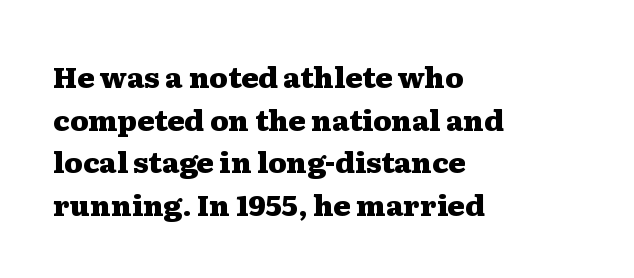
{"serif": "yes", "italic": "no", "bold": "yes", "weight": "heavy", "width": "wide", "stroke_contrast": "medium", "x_height": "medium", "monospaced": "no", "underline": "no", "align": "left", "line_spacing": "normal", "line_spacing_ratio": 1.47, "letter_spacing": "normal", "letter_spacing_em": 0.0, "glyph_px": 29}
